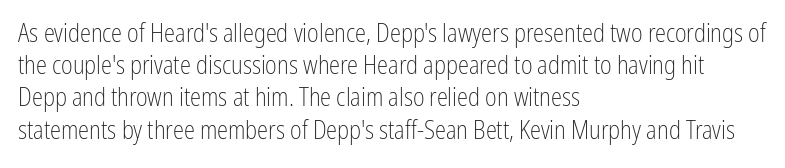
Q: Is the text bold? A: No.
Q: Is the text italic (slanted)? A: No, it is upright.
Q: Is the text underlined? A: No.
Q: How is the paragraph aligned? A: Left-aligned.
Q: Is the spacing between letters normal or unusually wide? A: Normal.
Q: Is the spacing between lines tight, normal or loose? A: Normal.
